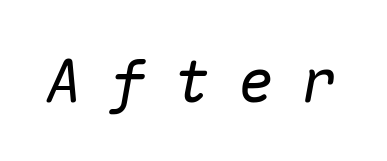
{"italic": "yes", "lean": "right", "slant_degrees": 10, "bold": "no", "weight": "regular", "width": "normal", "stroke_contrast": "low", "x_height": "medium", "monospaced": "yes", "underline": "no", "letter_spacing": "wide", "letter_spacing_em": 0.48, "glyph_px": 59}
